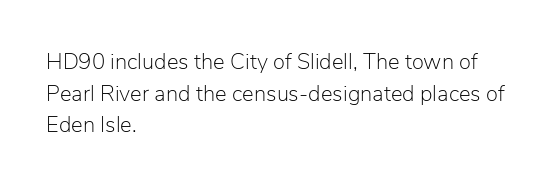
The image shows 22 px text type, upright; set left-aligned, normal line spacing (1.44x), normal letter spacing, not underlined.
